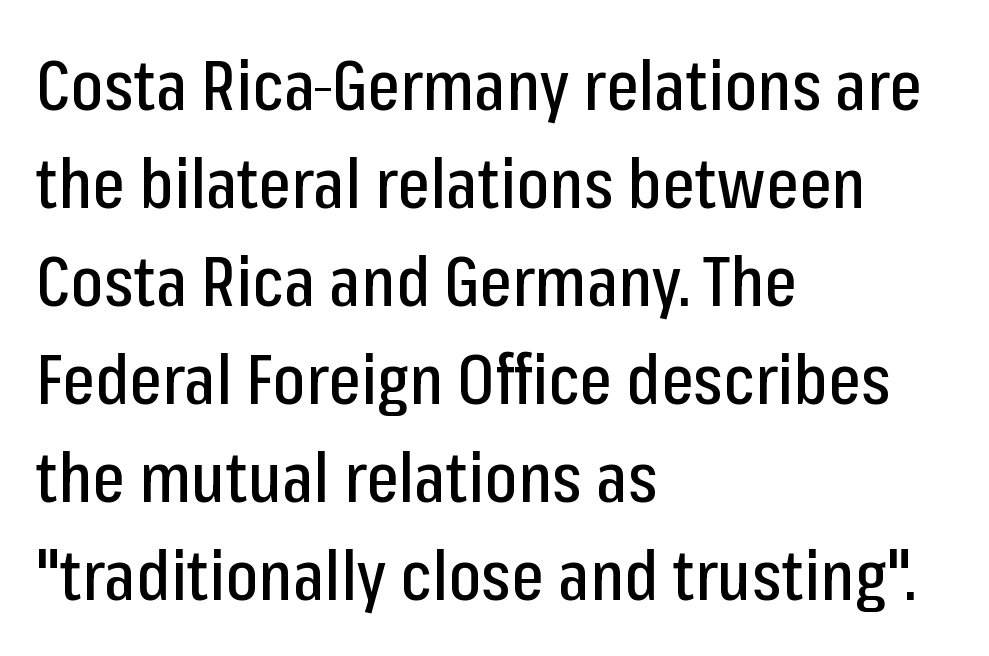
Q: Is the text italic (slanted)? A: No, it is upright.
Q: Is the typeface a serif or a sans-serif typeface? A: Sans-serif.
Q: Is the text underlined? A: No.
Q: How is the paragraph aligned? A: Left-aligned.
Q: Is the spacing between letters normal or unusually wide? A: Normal.
Q: Is the spacing between lines tight, normal or loose? A: Normal.
Q: Width (condensed, normal, or wide)? A: Condensed.
Q: Stroke contrast? A: Low.
Q: x-height? A: Medium.
Q: Monospaced? A: No.
